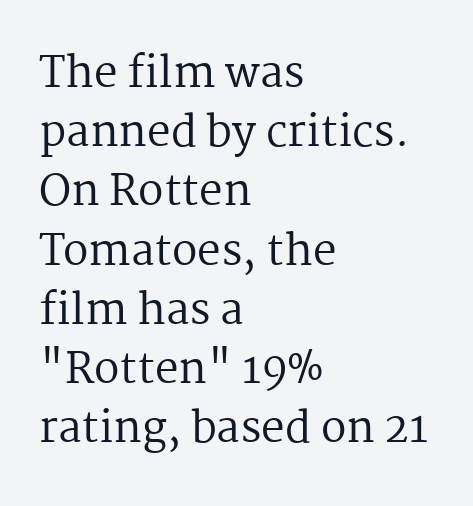
Note: serifs present on the glyphs. If you measured baseline to baseline, you'd find a middling distance. Does the lettering tilt? It doesn't — this is upright. Varying glyph widths throughout — classic text-font behaviour. Typeset ragged right — the left edge is the straight one.
